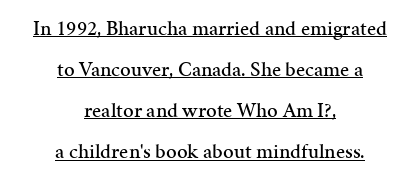
Q: Is the text italic (slanted)? A: No, it is upright.
Q: Is the text underlined? A: Yes.
Q: How is the paragraph aligned? A: Centered.
Q: Is the spacing between letters normal or unusually wide? A: Normal.
Q: Is the spacing between lines tight, normal or loose? A: Loose.
